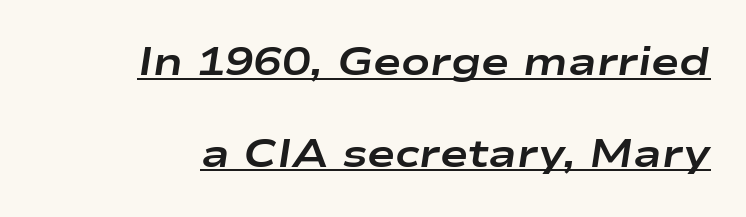
The image shows 38 px bold, wide type, italic (leaning right); set right-aligned, loose line spacing (2.41x), normal letter spacing, underlined; low stroke contrast and a medium x-height.
